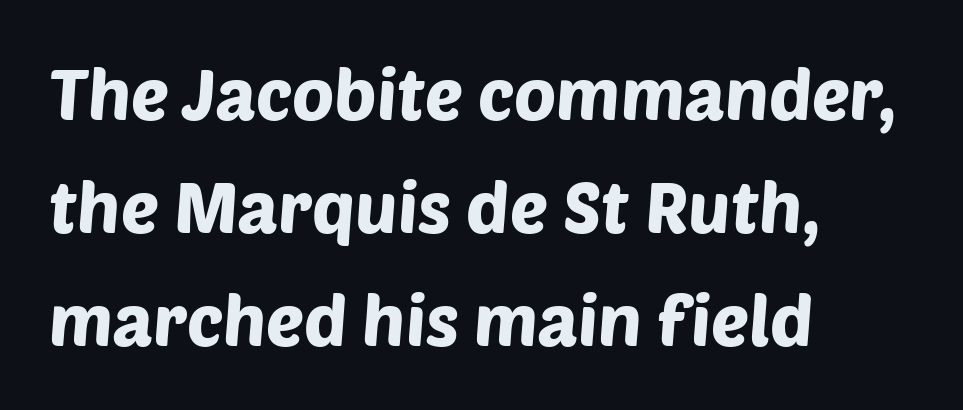
{"serif": "no", "width": "normal", "stroke_contrast": "low", "x_height": "large", "monospaced": "no", "underline": "no", "align": "left", "line_spacing": "normal", "line_spacing_ratio": 1.59, "letter_spacing": "normal", "letter_spacing_em": 0.0, "glyph_px": 71}
